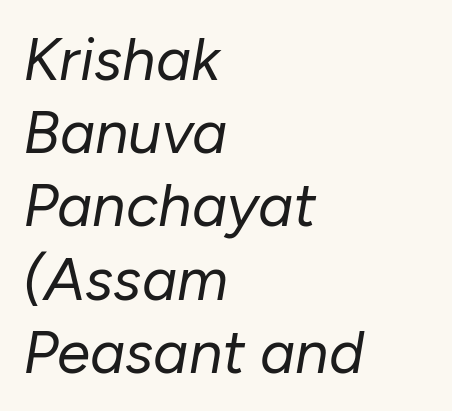
Weight: regular or lighter. Any mark beneath the type? The region is blank. The rendering uses natural spacing where letterforms have individual widths. In CSS terms this would be text-align: left. Looking at the ascenders, they clearly lean. A typesetter would call this zero additional tracking.
